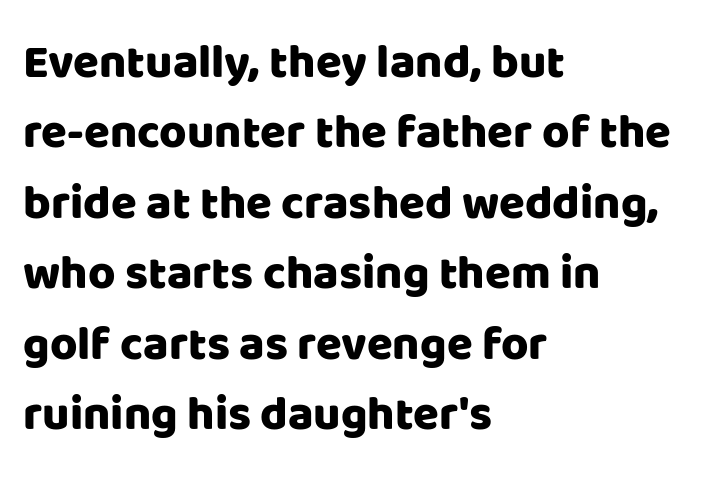
Q: Is the text italic (slanted)? A: No, it is upright.
Q: Is the typeface a serif or a sans-serif typeface? A: Sans-serif.
Q: Is the text underlined? A: No.
Q: How is the paragraph aligned? A: Left-aligned.
Q: Is the spacing between letters normal or unusually wide? A: Normal.
Q: Is the spacing between lines tight, normal or loose? A: Normal.
Q: Width (condensed, normal, or wide)? A: Normal.
Q: Stroke contrast? A: Low.
Q: x-height? A: Large.
Q: Monospaced? A: No.
